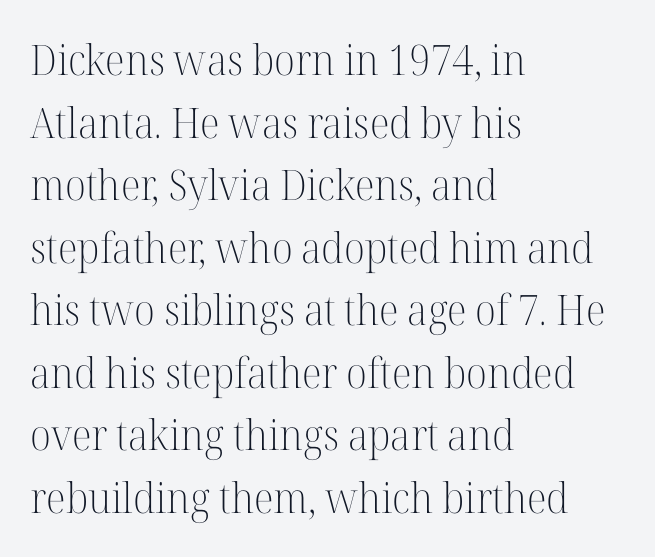
Q: Is the text bold? A: No.
Q: Is the text italic (slanted)? A: No, it is upright.
Q: Is the typeface a serif or a sans-serif typeface? A: Serif.
Q: Is the text underlined? A: No.
Q: How is the paragraph aligned? A: Left-aligned.
Q: Is the spacing between letters normal or unusually wide? A: Normal.
Q: Is the spacing between lines tight, normal or loose? A: Normal.
Q: Width (condensed, normal, or wide)? A: Normal.
Q: Stroke contrast? A: High.
Q: x-height? A: Medium.
Q: Monospaced? A: No.
